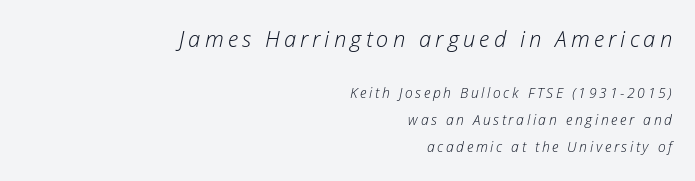
The more generous point size was reserved for the upper chunk. Stems here are at most as thick as an everyday book face. Unmarked baselines from the first word to the last. The glyphs look as if they've been sheared to an angle. Line endings align vertically; line beginnings do not. The designer dialed line spacing up above the default.
